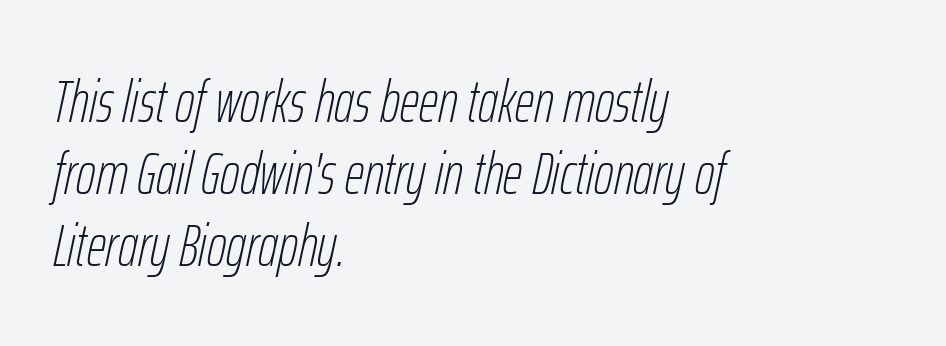
{"italic": "yes", "lean": "right", "slant_degrees": 12, "bold": "no", "weight": "thin", "width": "condensed", "stroke_contrast": "low", "x_height": "medium", "monospaced": "no", "underline": "no", "align": "left", "line_spacing_ratio": 1.2, "letter_spacing": "normal", "letter_spacing_em": 0.0, "glyph_px": 60}
